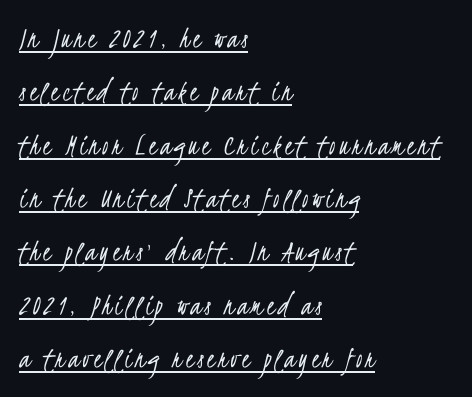
{"serif": "no", "bold": "no", "weight": "light", "width": "condensed", "stroke_contrast": "low", "x_height": "small", "monospaced": "no", "underline": "yes", "align": "left", "line_spacing_ratio": 1.72, "glyph_px": 31}
